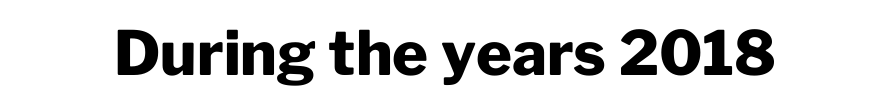
Does the weight exceed regular? Yes, all the way to bold. The passage shown is typed in a proportional face where columns would drift. Type style note: lacks serifs. Between one letter and the next there's only the usual sliver of space. The baseline area is clear. Italic? Not at all — the glyphs are vertical.
